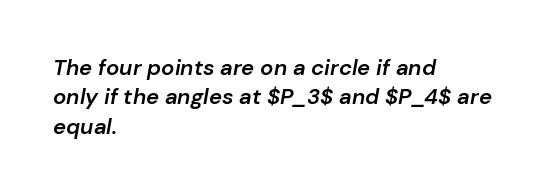
Q: Is the text bold? A: Semi-bold.
Q: Is the text italic (slanted)? A: Yes, it leans right by about 10 degrees.
Q: Is the text underlined? A: No.
Q: How is the paragraph aligned? A: Left-aligned.
Q: Is the spacing between letters normal or unusually wide? A: Normal.
Q: Is the spacing between lines tight, normal or loose? A: Normal.
